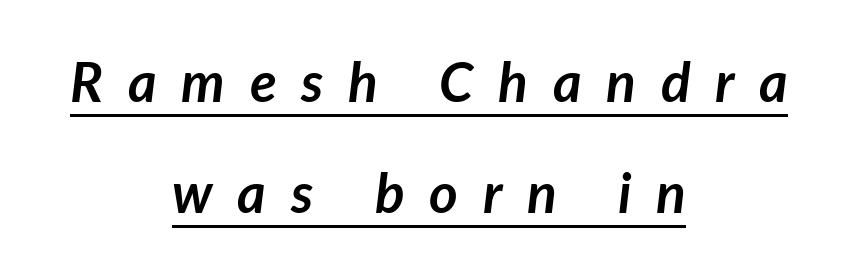
Q: Is the text bold? A: Yes.
Q: Is the text italic (slanted)? A: Yes, it leans right by about 7 degrees.
Q: Is the text underlined? A: Yes.
Q: How is the paragraph aligned? A: Centered.
Q: Is the spacing between letters normal or unusually wide? A: Unusually wide.
Q: Is the spacing between lines tight, normal or loose? A: Loose.
Q: Width (condensed, normal, or wide)? A: Normal.
Q: Stroke contrast? A: Low.
Q: x-height? A: Medium.
Q: Monospaced? A: No.
